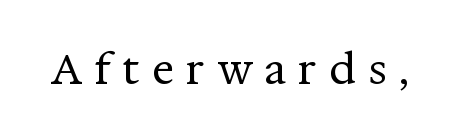
{"serif": "yes", "italic": "no", "bold": "no", "weight": "regular", "width": "normal", "stroke_contrast": "medium", "x_height": "medium", "monospaced": "no", "underline": "no", "letter_spacing": "wide", "letter_spacing_em": 0.29, "glyph_px": 42}
